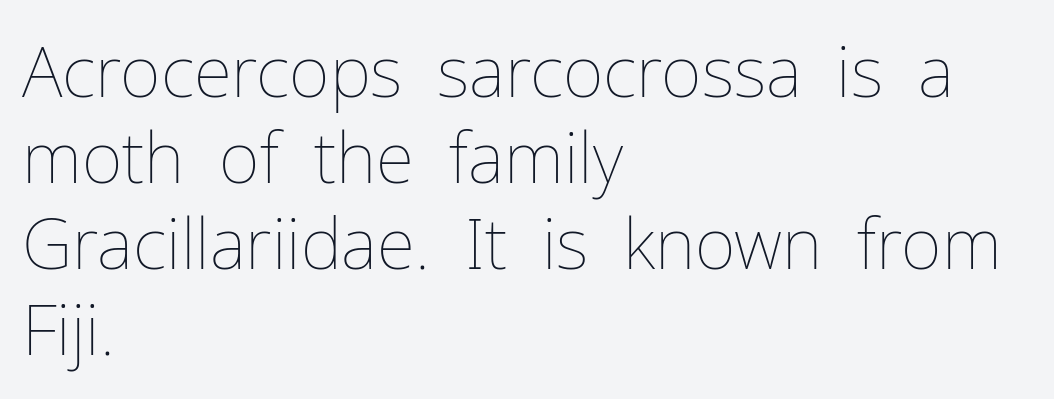
Q: Is the text bold? A: No.
Q: Is the text italic (slanted)? A: No, it is upright.
Q: Is the text underlined? A: No.
Q: How is the paragraph aligned? A: Left-aligned.
Q: Is the spacing between letters normal or unusually wide? A: Normal.
Q: Width (condensed, normal, or wide)? A: Normal.
Q: Stroke contrast? A: Low.
Q: x-height? A: Medium.
Q: Monospaced? A: No.
